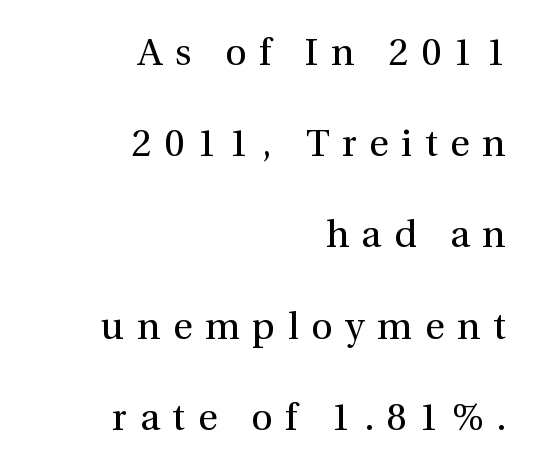
The axis of the letterforms is exactly vertical. Line spacing here is loose. Stroke mass is kept to a normal reading level or below. The letters carry serifs — small finishing strokes at the ends of their stems. These lines have a slow, spaced-out rhythm from letter to letter. The words here are not underlined.
